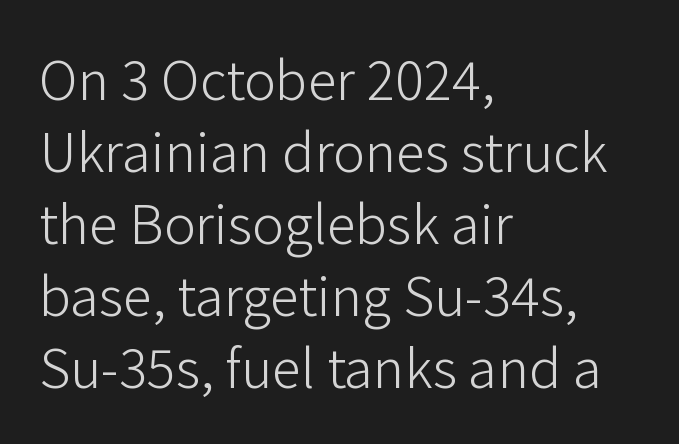
Heaviness? Minimal to ordinary, like unemphasized prose. The rendering anchors every line to the left-hand side. Is there any slant? The stems are plumb. Descenders hang freely into open space. Observe the absence of serifs on each vertical stroke in this sample. The passage shown is typed in a proportional face where columns would drift.
